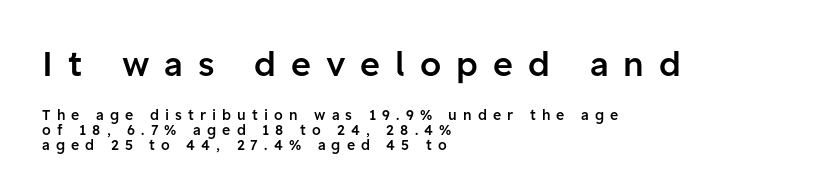
{"serif": "no", "italic": "no", "bold": "semi", "weight": "semibold", "width": "normal", "stroke_contrast": "low", "x_height": "medium", "monospaced": "no", "underline": "no", "align": "left", "line_spacing": "tight", "line_spacing_ratio": 1.07, "letter_spacing": "wide", "letter_spacing_em": 0.44, "larger_block": "first", "size_ratio": 2.43, "glyph_px": 34}
